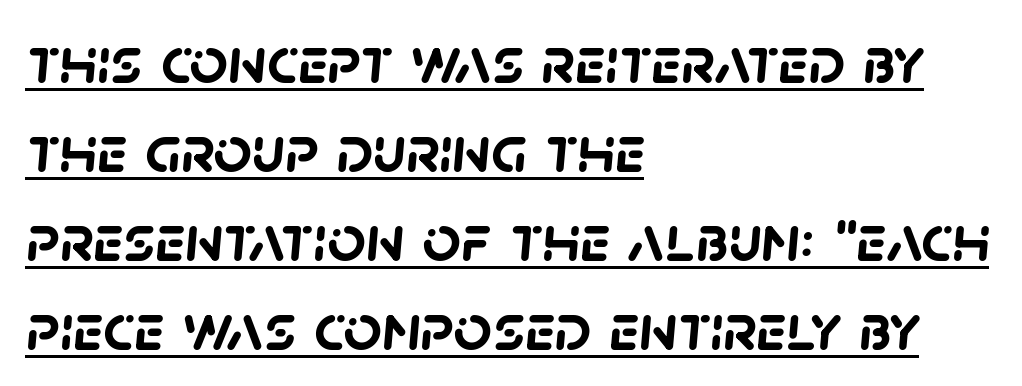
Q: Is the text bold? A: Yes.
Q: Is the typeface a serif or a sans-serif typeface? A: Sans-serif.
Q: Is the text underlined? A: Yes.
Q: How is the paragraph aligned? A: Left-aligned.
Q: Is the spacing between letters normal or unusually wide? A: Normal.
Q: Is the spacing between lines tight, normal or loose? A: Normal.
Q: Width (condensed, normal, or wide)? A: Normal.
Q: Stroke contrast? A: Low.
Q: x-height? A: Large.
Q: Monospaced? A: No.
